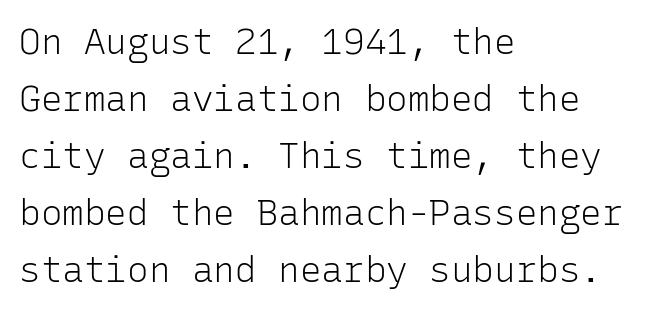
The image shows 36 px light sans-serif type, upright, monospaced; set left-aligned, normal line spacing (1.58x), normal letter spacing, not underlined; low stroke contrast and a medium x-height.
